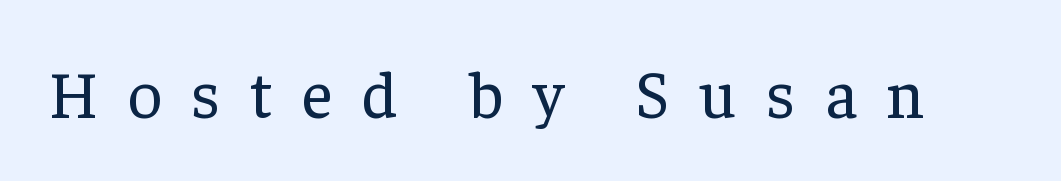
Q: Is the text bold? A: No.
Q: Is the text italic (slanted)? A: No, it is upright.
Q: Is the typeface a serif or a sans-serif typeface? A: Serif.
Q: Is the text underlined? A: No.
Q: Is the spacing between letters normal or unusually wide? A: Unusually wide.
Q: Width (condensed, normal, or wide)? A: Normal.
Q: Stroke contrast? A: Low.
Q: x-height? A: Medium.
Q: Monospaced? A: No.
